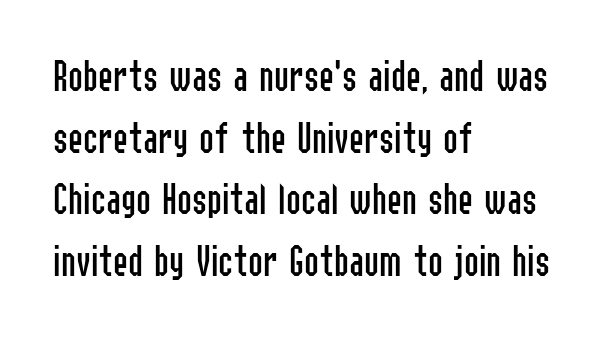
{"serif": "no", "italic": "no", "bold": "no", "weight": "regular", "width": "condensed", "stroke_contrast": "low", "x_height": "medium", "monospaced": "no", "underline": "no", "align": "left", "line_spacing": "normal", "line_spacing_ratio": 1.37, "letter_spacing": "normal", "letter_spacing_em": 0.0, "glyph_px": 45}
